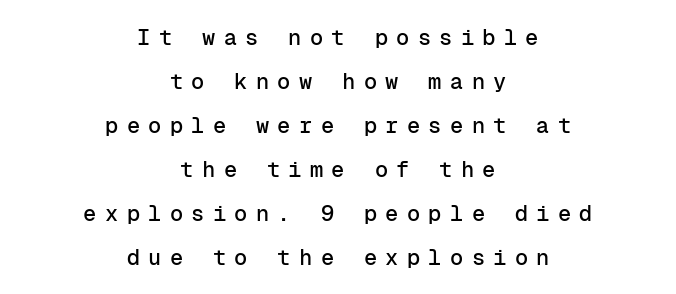
Reading down the block, each line starts at a different indent, mirrored at its end. The face used here is rendered with a markedly widened letterfit. Every character sits straight up, as roman type does. A bare baseline throughout the passage.
